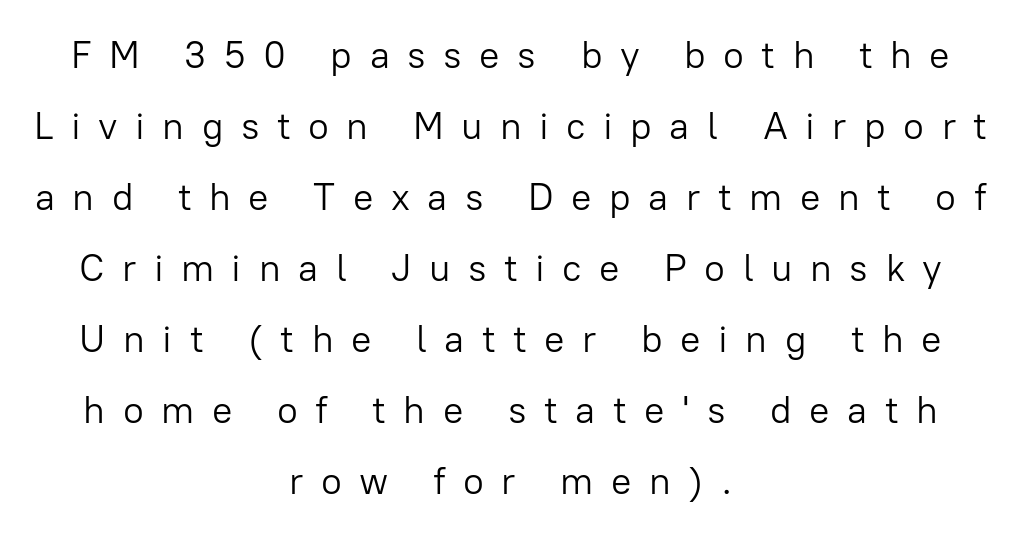
{"serif": "no", "italic": "no", "bold": "no", "weight": "light", "width": "normal", "stroke_contrast": "low", "x_height": "medium", "monospaced": "no", "underline": "no", "align": "center", "line_spacing_ratio": 1.87, "letter_spacing": "wide", "letter_spacing_em": 0.46, "glyph_px": 38}
